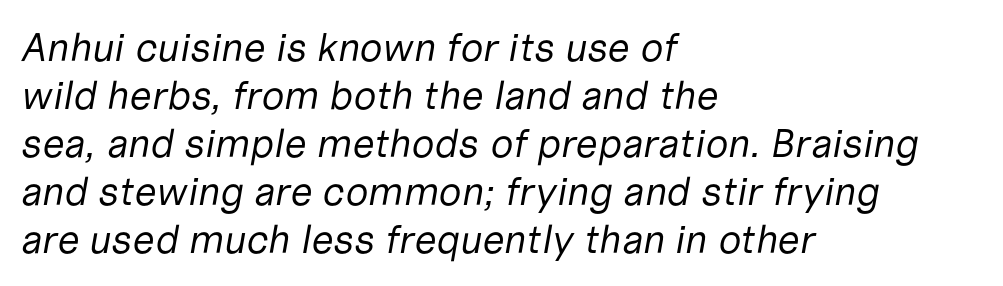
{"italic": "yes", "lean": "right", "slant_degrees": 10, "bold": "no", "weight": "regular", "width": "normal", "stroke_contrast": "low", "x_height": "medium", "monospaced": "no", "underline": "no", "align": "left", "line_spacing_ratio": 1.2, "letter_spacing": "normal", "letter_spacing_em": 0.0, "glyph_px": 40}
